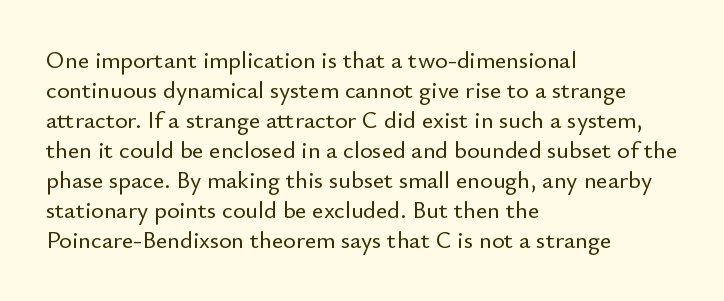
{"italic": "no", "underline": "no", "align": "left", "line_spacing": "normal", "line_spacing_ratio": 1.25, "letter_spacing": "normal", "letter_spacing_em": 0.0, "glyph_px": 24}
